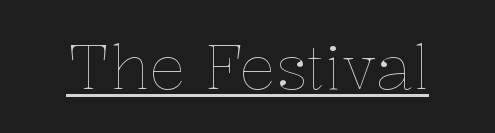
{"italic": "no", "bold": "no", "weight": "thin", "width": "normal", "stroke_contrast": "low", "x_height": "medium", "monospaced": "no", "underline": "yes", "letter_spacing": "normal", "letter_spacing_em": 0.0, "glyph_px": 61}
